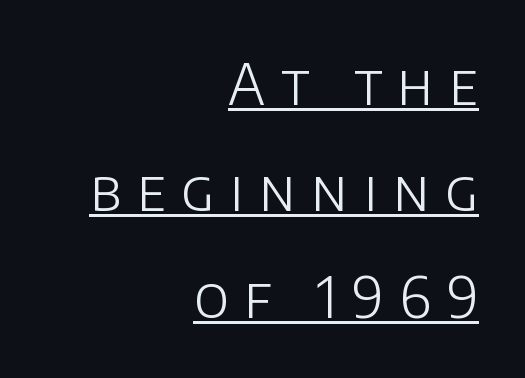
The image shows 56 px light sans-serif type, upright; set right-aligned, loose line spacing (1.9x), unusually wide letter spacing (+0.28 em), underlined; low stroke contrast and a large x-height.
